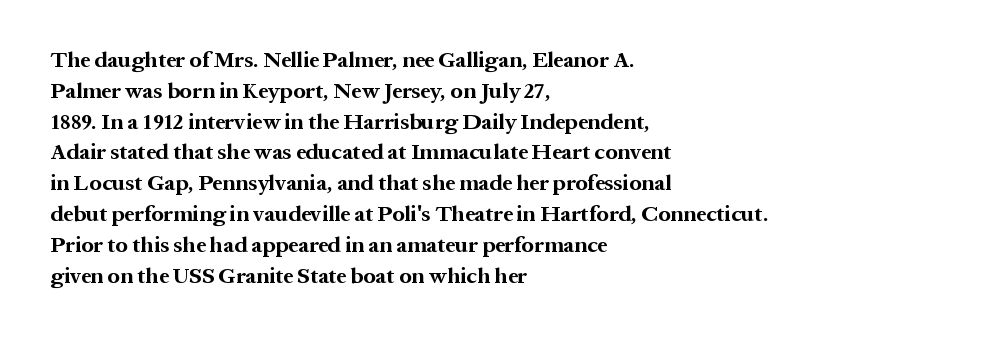
No italicization has been applied; the sample stays upright. The line-height multiplier appears to be the usual default. The face used here has the dense, thick strokes of a bold. Clear beneath every line of the passage. Each word holds together tightly as a unit, with standard inter-letter gaps. The typesetter chose a ragged-right arrangement here.
